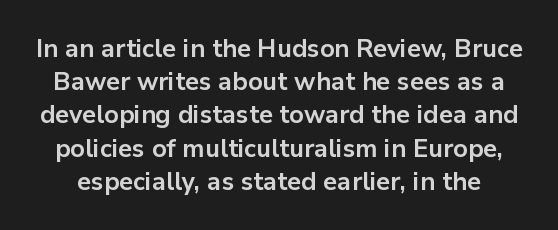
{"italic": "no", "bold": "yes", "underline": "no", "line_spacing": "normal", "line_spacing_ratio": 1.33, "letter_spacing": "normal", "letter_spacing_em": 0.0, "glyph_px": 25}
